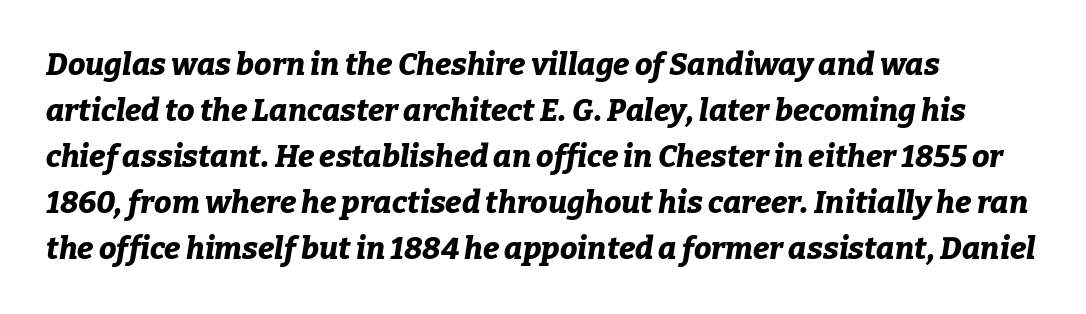
Q: Is the text bold? A: Yes.
Q: Is the text italic (slanted)? A: Yes, it leans right by about 9 degrees.
Q: Is the text underlined? A: No.
Q: How is the paragraph aligned? A: Left-aligned.
Q: Is the spacing between letters normal or unusually wide? A: Normal.
Q: Is the spacing between lines tight, normal or loose? A: Normal.
Q: Width (condensed, normal, or wide)? A: Normal.
Q: Stroke contrast? A: Low.
Q: x-height? A: Medium.
Q: Monospaced? A: No.
